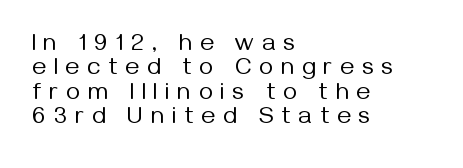
Q: Is the text bold? A: No.
Q: Is the text italic (slanted)? A: No, it is upright.
Q: Is the text underlined? A: No.
Q: How is the paragraph aligned? A: Left-aligned.
Q: Is the spacing between letters normal or unusually wide? A: Unusually wide.
Q: Is the spacing between lines tight, normal or loose? A: Tight.
